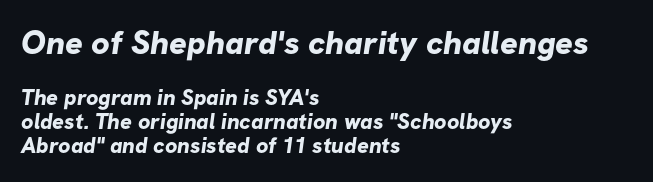
The face used here is rendered with its standard letterfit. Regarding leading, the lines here are crowded together. A student would call this left alignment; a typographer would say flush left, rag right. The type family on display is of the sans-serif kind. Weight: bold.
